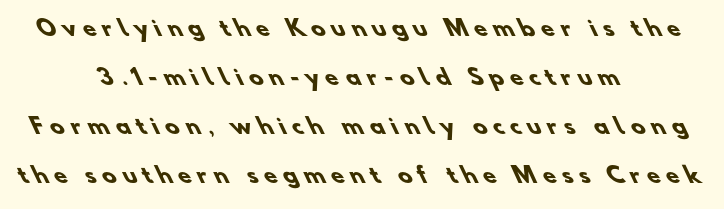
Teacher's note: observe the equal gaps on both sides — that is centered alignment. Words appear elongated and porous because spacing is wide. The face used here has the dense, thick strokes of a bold. A typesetter would call this leading open, well beyond the default. Honestly, there is no underline to notice here at all.
